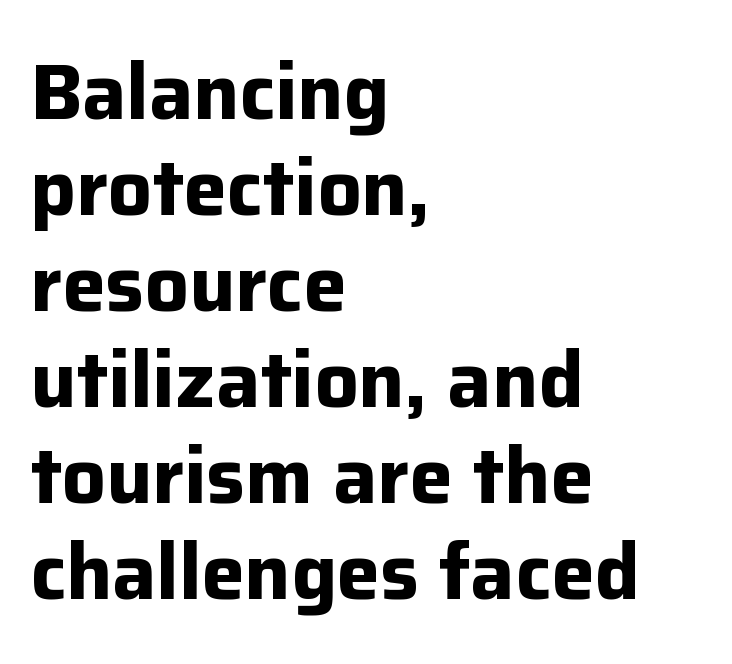
{"serif": "no", "italic": "no", "bold": "yes", "weight": "bold", "width": "normal", "stroke_contrast": "low", "x_height": "medium", "monospaced": "no", "underline": "no", "align": "left", "line_spacing_ratio": 1.23, "letter_spacing": "normal", "letter_spacing_em": 0.0, "glyph_px": 78}
